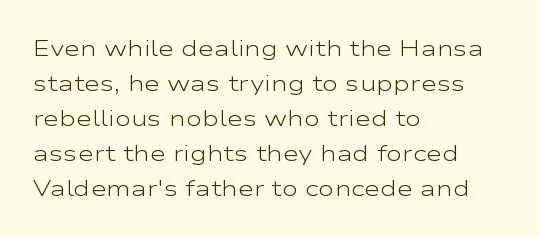
The image shows 22 px text type, upright; set left-aligned, normal line spacing (1.59x), normal letter spacing, not underlined.
